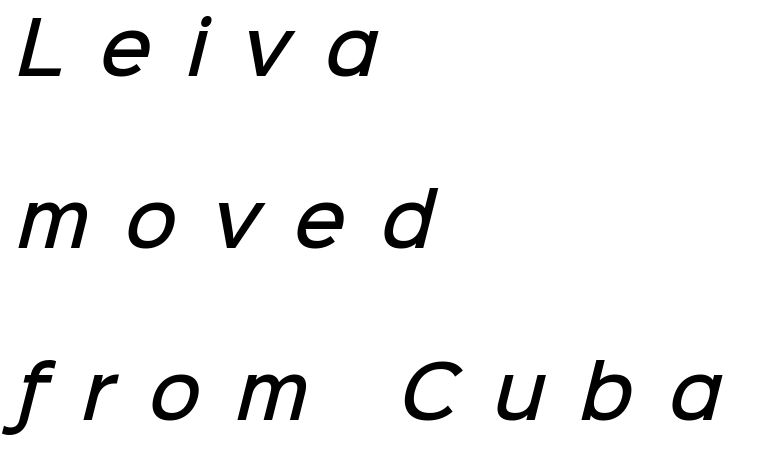
{"serif": "no", "bold": "semi", "weight": "semibold", "width": "normal", "stroke_contrast": "low", "x_height": "medium", "monospaced": "no", "underline": "no", "align": "left", "line_spacing": "loose", "line_spacing_ratio": 2.39, "letter_spacing": "wide", "letter_spacing_em": 0.48, "glyph_px": 72}
